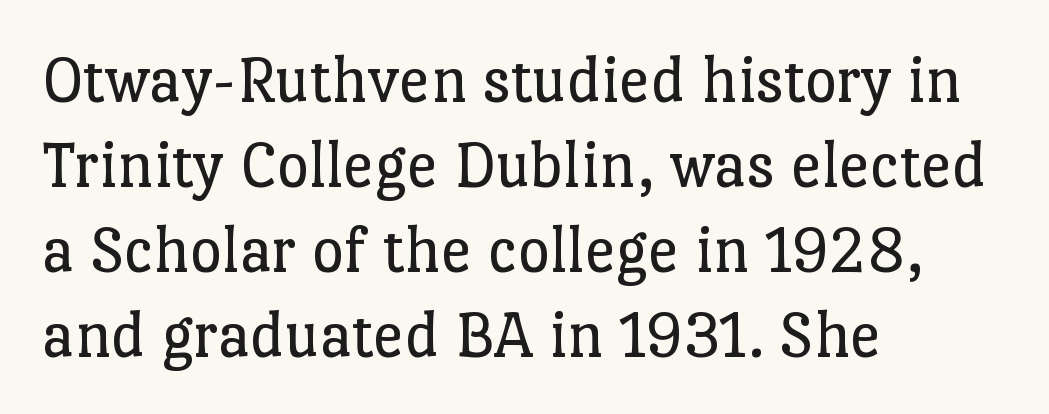
{"serif": "yes", "italic": "no", "bold": "no", "weight": "regular", "width": "normal", "stroke_contrast": "low", "x_height": "medium", "monospaced": "no", "underline": "no", "align": "left", "line_spacing_ratio": 1.23, "letter_spacing": "normal", "letter_spacing_em": 0.0, "glyph_px": 69}
